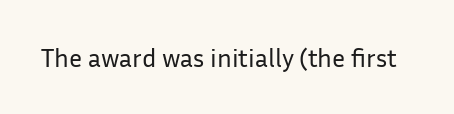
A roman cut, with each character standing at attention. Decoration check: the copy has no underline. The gaps between neighbouring characters are ordinary and unremarkable. Bold? No — there's no thickening of the strokes.
